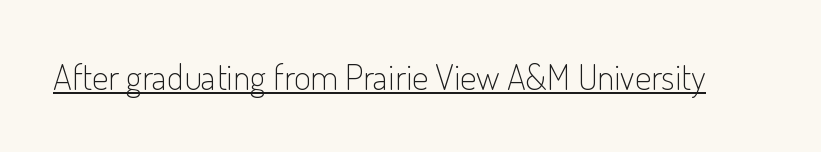
Q: Is the text bold? A: No.
Q: Is the text italic (slanted)? A: No, it is upright.
Q: Is the typeface a serif or a sans-serif typeface? A: Sans-serif.
Q: Is the text underlined? A: Yes.
Q: Is the spacing between letters normal or unusually wide? A: Normal.
Q: Width (condensed, normal, or wide)? A: Condensed.
Q: Stroke contrast? A: Low.
Q: x-height? A: Small.
Q: Monospaced? A: No.
